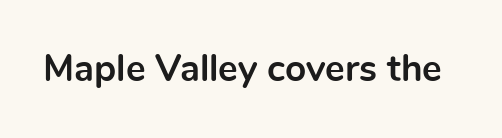
Q: Is the text bold? A: Yes.
Q: Is the text italic (slanted)? A: No, it is upright.
Q: Is the typeface a serif or a sans-serif typeface? A: Sans-serif.
Q: Is the text underlined? A: No.
Q: Is the spacing between letters normal or unusually wide? A: Normal.
Q: Width (condensed, normal, or wide)? A: Normal.
Q: x-height? A: Medium.
Q: Monospaced? A: No.
